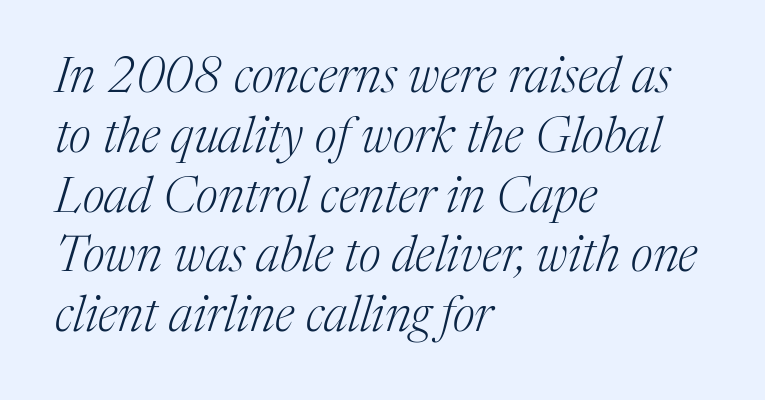
A bare baseline throughout the passage. There's an unmistakable incline to the writing here. Think of a printed novel: that variable character pitch is what you see here. Tracking value appears to be zero — textbook default spacing. The cut favours lightness, reaching ordinary text weight at its darkest.
